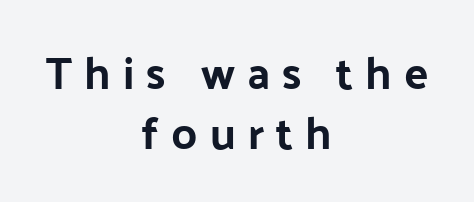
Q: Is the text italic (slanted)? A: No, it is upright.
Q: Is the typeface a serif or a sans-serif typeface? A: Sans-serif.
Q: Is the text underlined? A: No.
Q: How is the paragraph aligned? A: Centered.
Q: Is the spacing between letters normal or unusually wide? A: Unusually wide.
Q: Is the spacing between lines tight, normal or loose? A: Normal.
Q: Width (condensed, normal, or wide)? A: Normal.
Q: Stroke contrast? A: Low.
Q: x-height? A: Medium.
Q: Monospaced? A: No.
